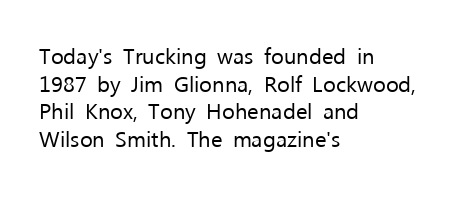
The image shows 22 px text type, upright; set left-aligned, normal line spacing (1.26x), normal letter spacing, not underlined.
